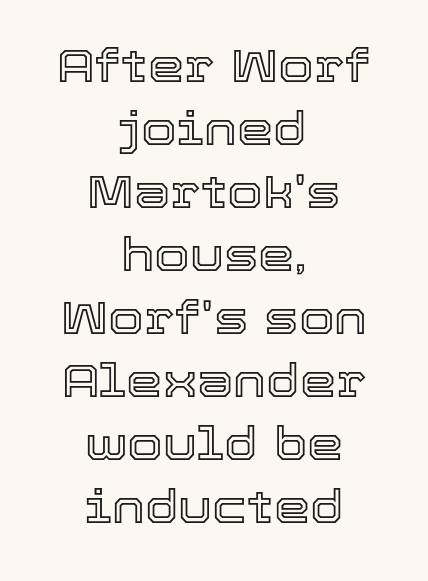
Q: Is the text italic (slanted)? A: No, it is upright.
Q: Is the text underlined? A: No.
Q: How is the paragraph aligned? A: Centered.
Q: Is the spacing between letters normal or unusually wide? A: Normal.
Q: Is the spacing between lines tight, normal or loose? A: Normal.
Q: Width (condensed, normal, or wide)? A: Normal.
Q: x-height? A: Medium.
Q: Monospaced? A: No.
